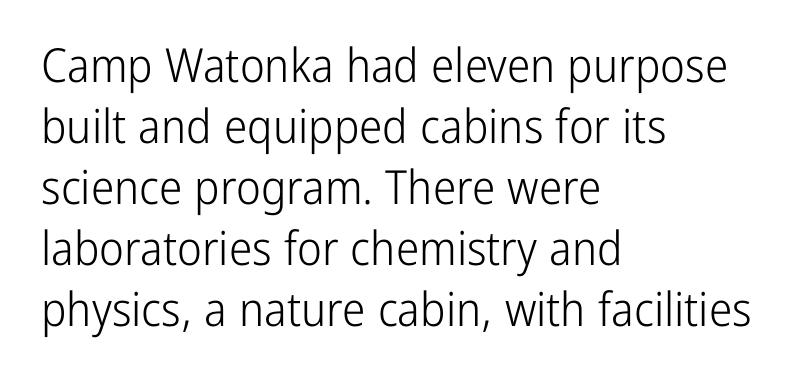
Nobody drew a line under any word here. The setting favours the left margin, as ordinary paragraphs usually do. A roman cut, with each character standing at attention. Here the designer chose a conventional face with non-uniform glyph widths. Is this a heavy cut? Hardly; it is regular or lighter.
